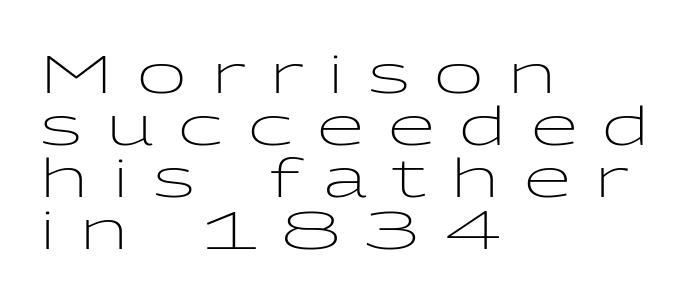
{"serif": "no", "italic": "no", "bold": "no", "weight": "light", "width": "wide", "stroke_contrast": "low", "x_height": "medium", "monospaced": "no", "underline": "no", "align": "left", "line_spacing": "tight", "line_spacing_ratio": 0.96, "letter_spacing": "wide", "letter_spacing_em": 0.46, "glyph_px": 54}
